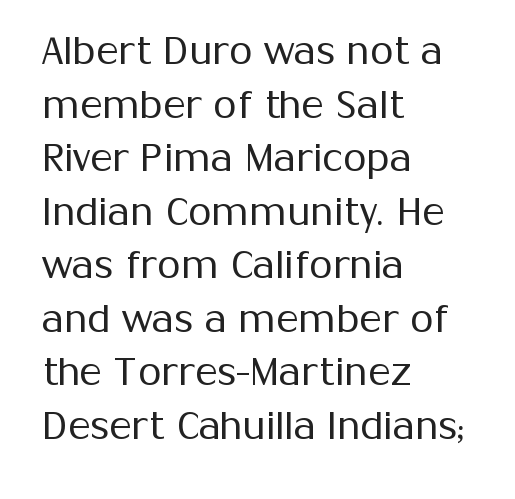
The image shows 38 px regular-weight sans-serif type, upright; set left-aligned, normal line spacing (1.41x), normal letter spacing, not underlined; medium stroke contrast and a medium x-height.
